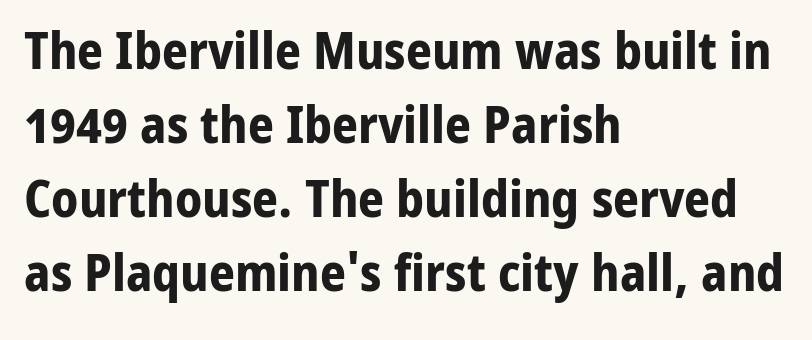
{"serif": "no", "italic": "no", "bold": "yes", "weight": "bold", "width": "normal", "stroke_contrast": "low", "x_height": "medium", "monospaced": "no", "underline": "no", "align": "left", "line_spacing": "normal", "line_spacing_ratio": 1.45, "letter_spacing": "normal", "letter_spacing_em": 0.0, "glyph_px": 51}
